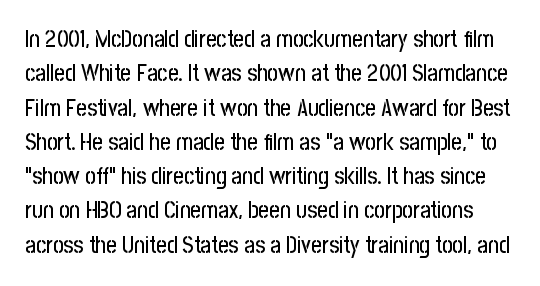
Here the glyphs are tracked normally, forming tight word shapes. Every stem runs plumb, perpendicular to the baseline. The glyphs are unaccompanied by any horizontal stroke below them. Honestly, the row spacing looks completely unremarkable.
